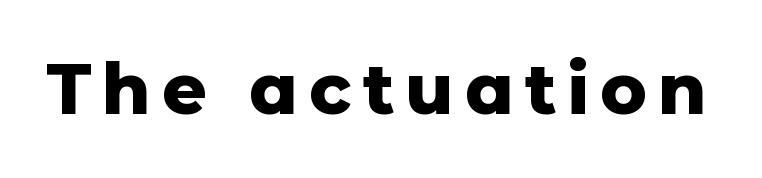
The image shows 70 px heavy sans-serif type, upright; set not underlined; low stroke contrast and a medium x-height.
